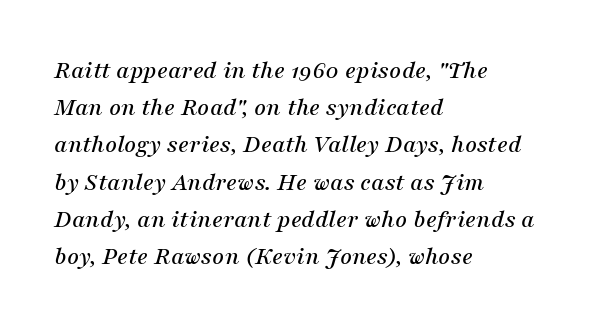
A classic flush-left, rag-right setting is used for this passage. Compared with typical body copy, the letter spacing here is the same. Is there much room between lines? A standard amount, neither cramped nor airy. Every character sits at an angle, as italics do. The gap between lines stays unmarked.
